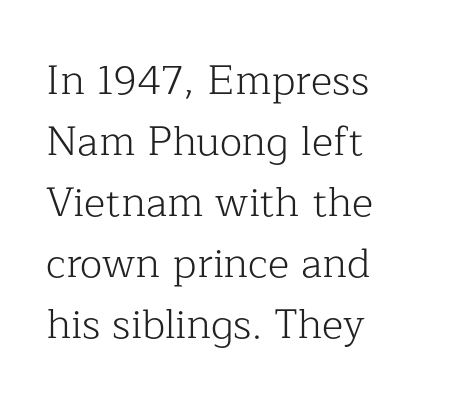
This block has exactly the height ordinary leading produces. This is not heavy type; no bold has been used. This sample has the flowing, uneven cadence of proportional lettering. Casual observation: everything's shoved over to the left.
